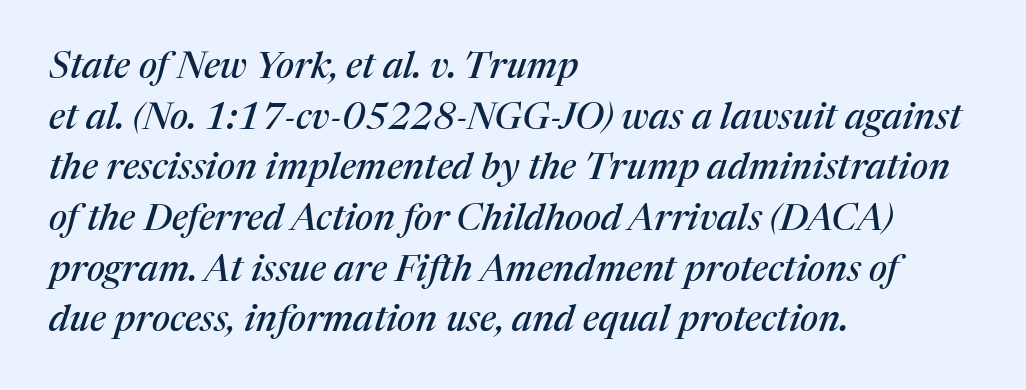
The image shows 37 px serif type, italic (leaning right); set left-aligned, normal line spacing (1.37x), normal letter spacing, not underlined; medium stroke contrast and a medium x-height.
